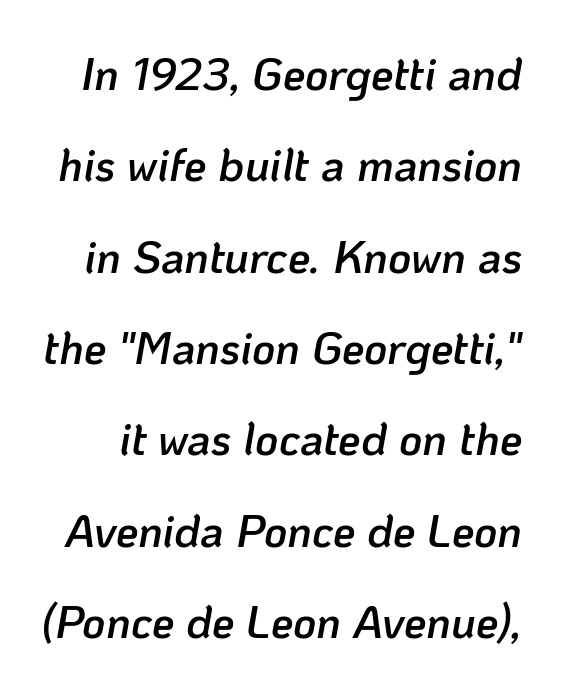
The image shows 45 px semibold type, italic (leaning right); set loose line spacing (2.03x), normal letter spacing, not underlined; low stroke contrast and a medium x-height.
